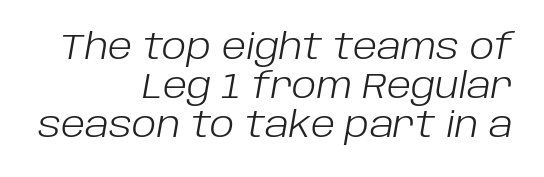
Q: Is the text bold? A: No.
Q: Is the text italic (slanted)? A: Yes, it leans right by about 10 degrees.
Q: Is the text underlined? A: No.
Q: How is the paragraph aligned? A: Right-aligned.
Q: Is the spacing between letters normal or unusually wide? A: Normal.
Q: Is the spacing between lines tight, normal or loose? A: Tight.
Q: Width (condensed, normal, or wide)? A: Normal.
Q: Stroke contrast? A: Low.
Q: x-height? A: Large.
Q: Monospaced? A: No.
